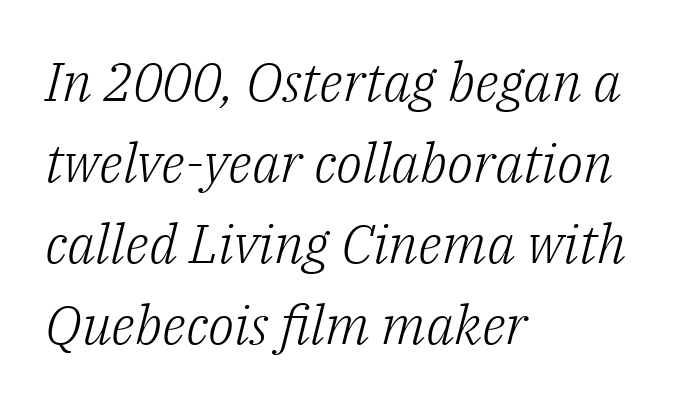
Q: Is the text bold? A: No.
Q: Is the text italic (slanted)? A: Yes, it leans right by about 14 degrees.
Q: Is the typeface a serif or a sans-serif typeface? A: Serif.
Q: Is the text underlined? A: No.
Q: How is the paragraph aligned? A: Left-aligned.
Q: Is the spacing between letters normal or unusually wide? A: Normal.
Q: Is the spacing between lines tight, normal or loose? A: Normal.
Q: Width (condensed, normal, or wide)? A: Normal.
Q: Stroke contrast? A: Low.
Q: x-height? A: Medium.
Q: Monospaced? A: No.
